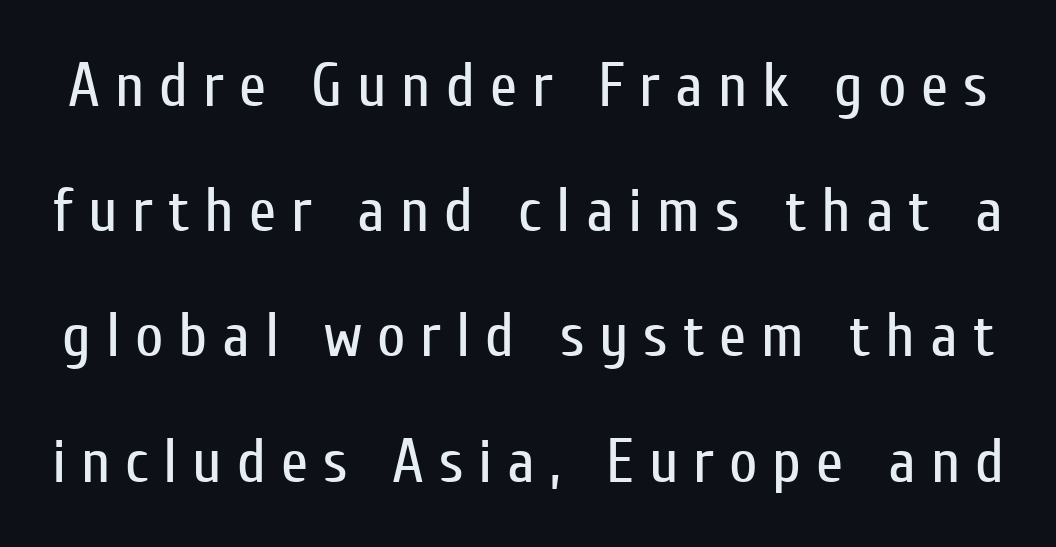
The image shows 62 px regular-weight, condensed sans-serif type, upright; set loose line spacing (2.02x), unusually wide letter spacing (+0.24 em), not underlined; low stroke contrast and a medium x-height.
